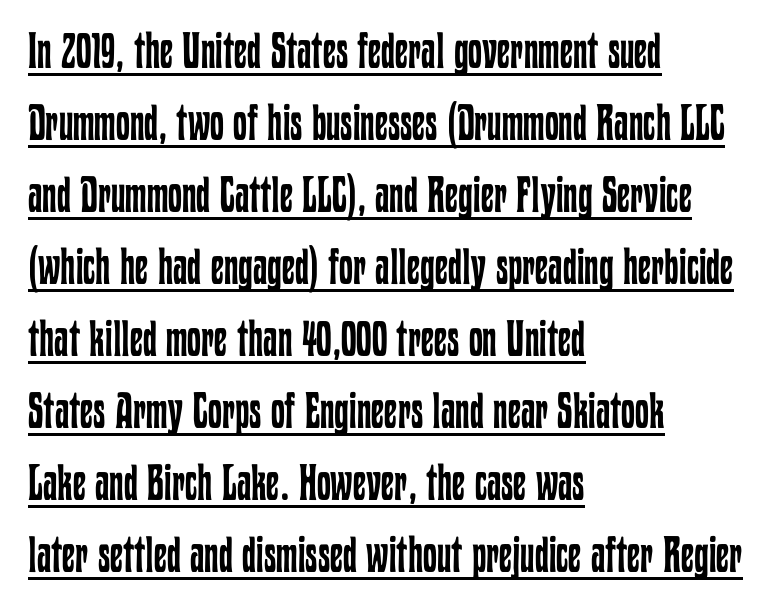
Q: Is the text bold? A: No.
Q: Is the text italic (slanted)? A: No, it is upright.
Q: Is the text underlined? A: Yes.
Q: How is the paragraph aligned? A: Left-aligned.
Q: Is the spacing between letters normal or unusually wide? A: Normal.
Q: Is the spacing between lines tight, normal or loose? A: Normal.
Q: Width (condensed, normal, or wide)? A: Condensed.
Q: Stroke contrast? A: Low.
Q: x-height? A: Medium.
Q: Monospaced? A: No.
